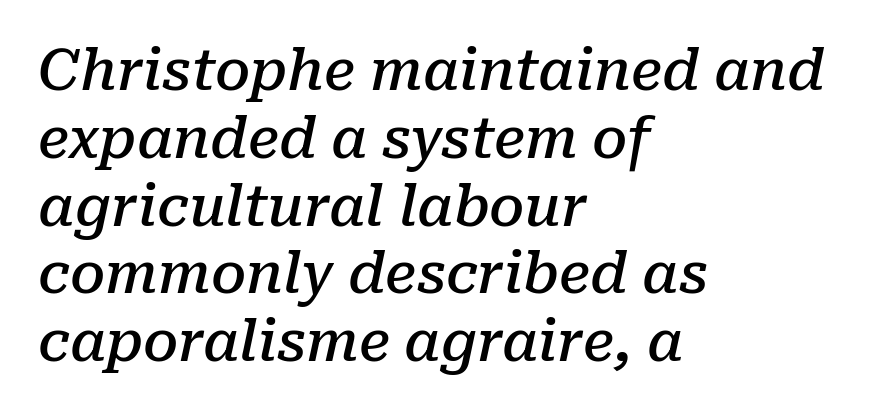
{"serif": "yes", "italic": "yes", "lean": "right", "slant_degrees": 10, "bold": "semi", "weight": "semibold", "width": "normal", "stroke_contrast": "low", "x_height": "medium", "monospaced": "no", "underline": "no", "align": "left", "line_spacing_ratio": 1.21, "letter_spacing": "normal", "letter_spacing_em": 0.0, "glyph_px": 56}
